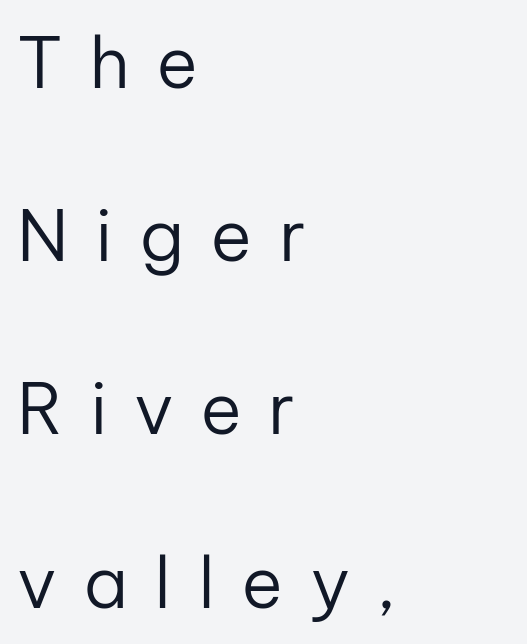
The image shows 71 px regular-weight sans-serif type, upright; set left-aligned, loose line spacing (2.44x), unusually wide letter spacing (+0.37 em), not underlined; low stroke contrast and a medium x-height.
